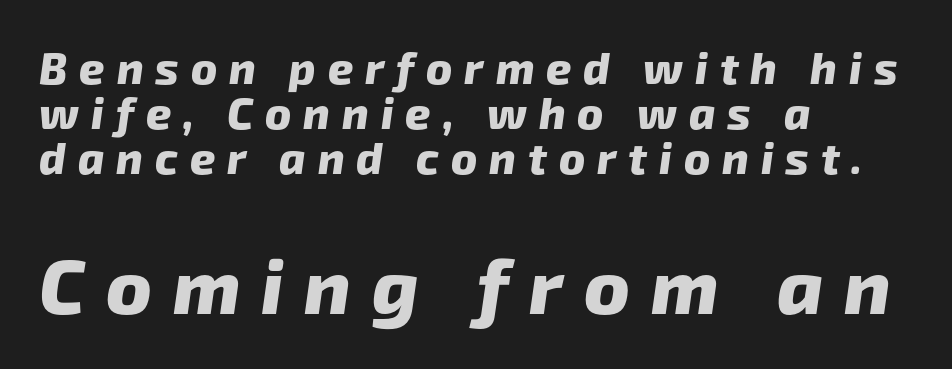
Proportional: the letters do not fall into vertical columns. Rows of type sit shoulder to shoulder in the vertical direction. Look at the tracking — it's clearly loosened, letters drifting apart. Every letter is thick-stroked: bold, no question.
